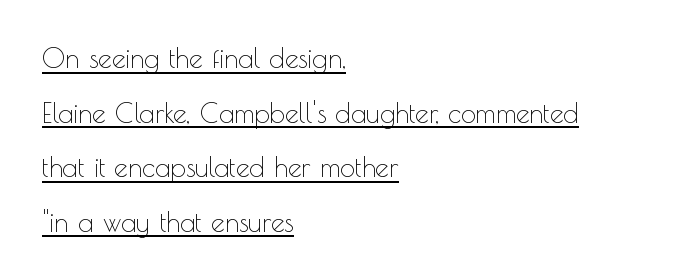
Q: Is the text bold? A: No.
Q: Is the text italic (slanted)? A: No, it is upright.
Q: Is the text underlined? A: Yes.
Q: How is the paragraph aligned? A: Left-aligned.
Q: Is the spacing between letters normal or unusually wide? A: Normal.
Q: Is the spacing between lines tight, normal or loose? A: Loose.
